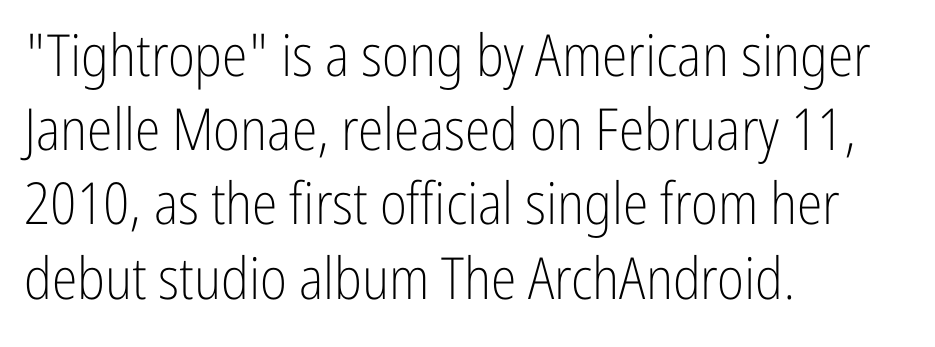
Q: Is the text bold? A: No.
Q: Is the text italic (slanted)? A: No, it is upright.
Q: Is the typeface a serif or a sans-serif typeface? A: Sans-serif.
Q: Is the text underlined? A: No.
Q: How is the paragraph aligned? A: Left-aligned.
Q: Is the spacing between letters normal or unusually wide? A: Normal.
Q: Is the spacing between lines tight, normal or loose? A: Normal.
Q: Width (condensed, normal, or wide)? A: Condensed.
Q: Stroke contrast? A: Low.
Q: x-height? A: Medium.
Q: Monospaced? A: No.
